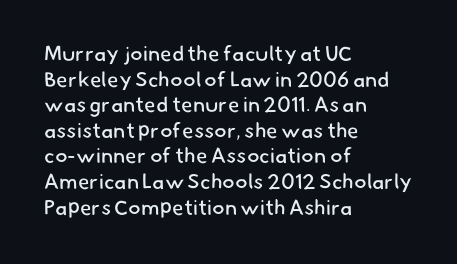
Q: Is the text bold? A: No.
Q: Is the text underlined? A: No.
Q: How is the paragraph aligned? A: Left-aligned.
Q: Is the spacing between letters normal or unusually wide? A: Normal.
